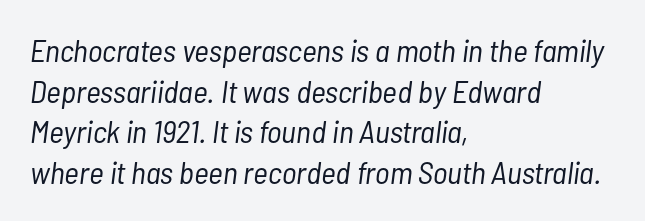
Counters stay open thanks to moderate or lighter strokes. Proportional: the letters do not fall into vertical columns. Is the type slanted? Yes — the strokes lean at a clear angle. Rows of type keep a routine distance in the vertical direction. The paragraph has a hard left edge and a soft right edge.
